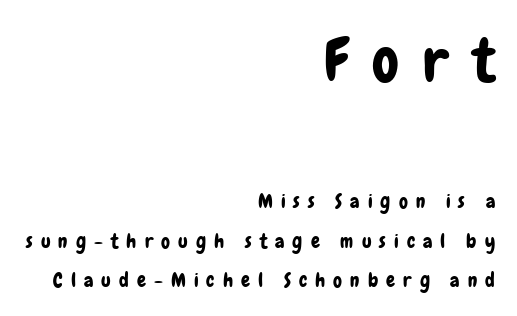
Decoration check: the copy has no underline. In terms of posture, this sample is upright. Are there feet on the stems? There aren't — it's a sans. Is the letter spacing exaggerated? Yes — the characters are pushed far apart.
